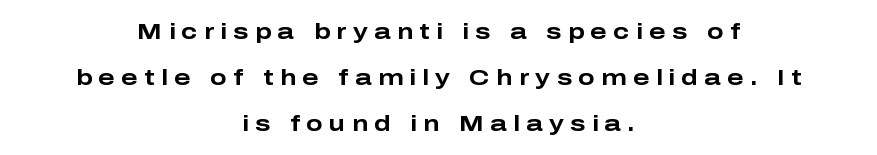
Italic: no, the glyphs are upright roman. Honestly, the rows look like they've been pulled way apart. Look at the stroke-to-counter ratio: heavy, a bold. Leftover space on each line is divided equally before and after the words. Letter spacing: wide.
